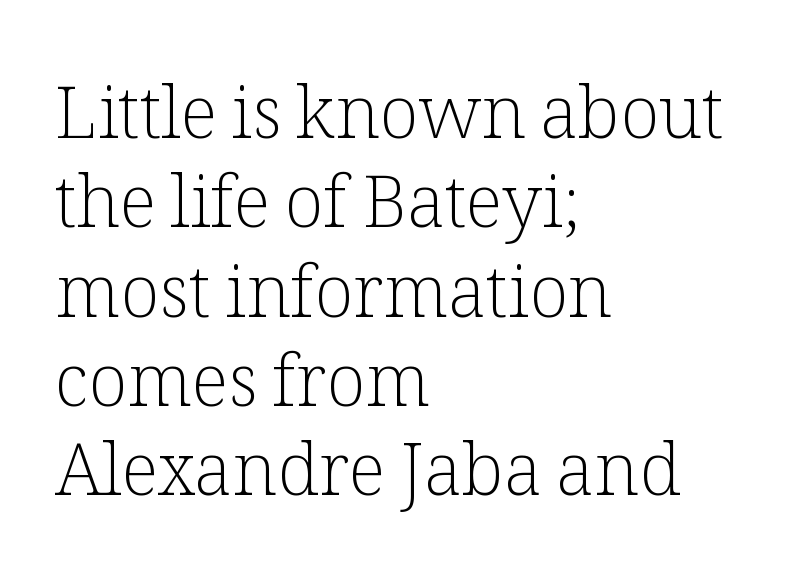
The image shows 72 px light serif type, upright; set left-aligned, line spacing 1.24x, normal letter spacing, not underlined; low stroke contrast and a medium x-height.
